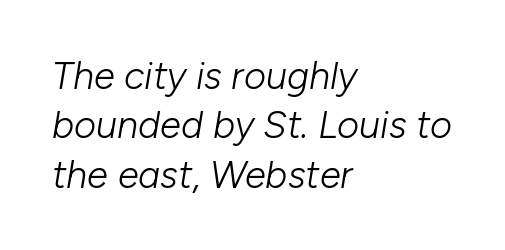
Q: Is the text bold? A: No.
Q: Is the text italic (slanted)? A: Yes, it leans right by about 10 degrees.
Q: Is the text underlined? A: No.
Q: How is the paragraph aligned? A: Left-aligned.
Q: Is the spacing between letters normal or unusually wide? A: Normal.
Q: Is the spacing between lines tight, normal or loose? A: Normal.
Q: Width (condensed, normal, or wide)? A: Normal.
Q: Stroke contrast? A: Low.
Q: x-height? A: Medium.
Q: Monospaced? A: No.
